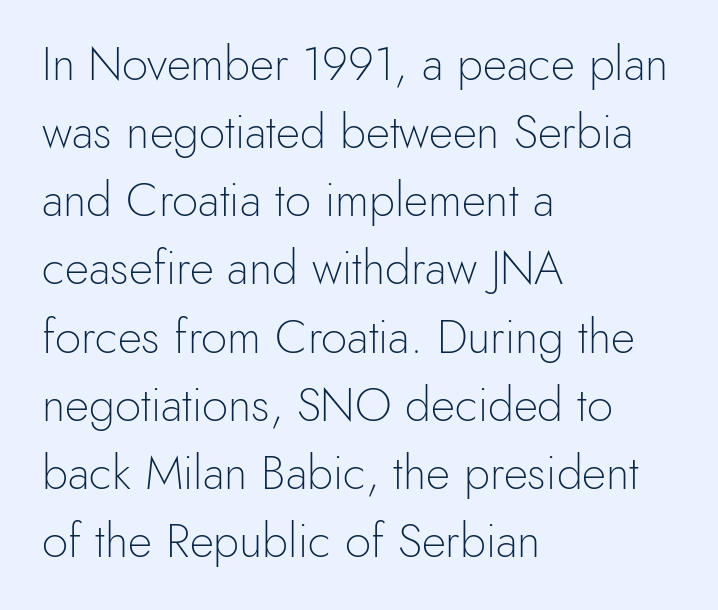
Q: Is the text bold? A: No.
Q: Is the text italic (slanted)? A: No, it is upright.
Q: Is the typeface a serif or a sans-serif typeface? A: Sans-serif.
Q: Is the text underlined? A: No.
Q: How is the paragraph aligned? A: Left-aligned.
Q: Is the spacing between letters normal or unusually wide? A: Normal.
Q: Is the spacing between lines tight, normal or loose? A: Normal.
Q: Width (condensed, normal, or wide)? A: Normal.
Q: x-height? A: Small.
Q: Monospaced? A: No.
